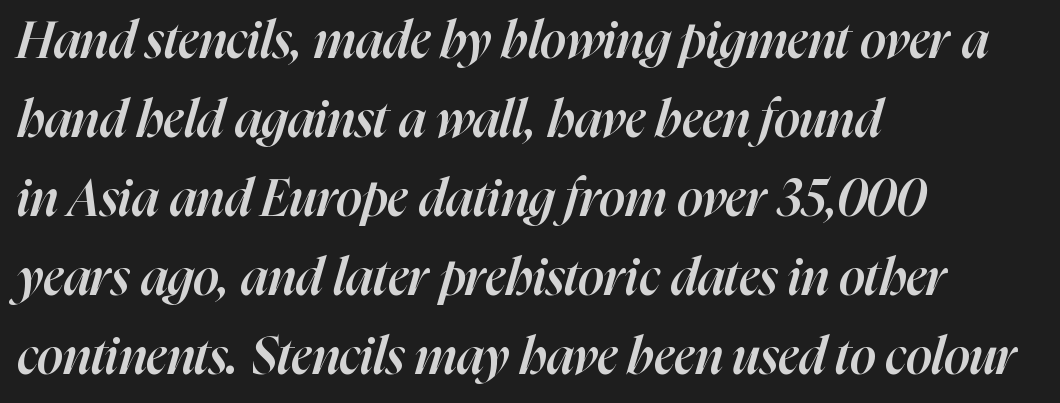
Q: Is the text bold? A: Semi-bold.
Q: Is the text italic (slanted)? A: Yes, it leans right by about 16 degrees.
Q: Is the text underlined? A: No.
Q: How is the paragraph aligned? A: Left-aligned.
Q: Is the spacing between letters normal or unusually wide? A: Normal.
Q: Is the spacing between lines tight, normal or loose? A: Normal.
Q: Width (condensed, normal, or wide)? A: Normal.
Q: Stroke contrast? A: High.
Q: x-height? A: Medium.
Q: Monospaced? A: No.
